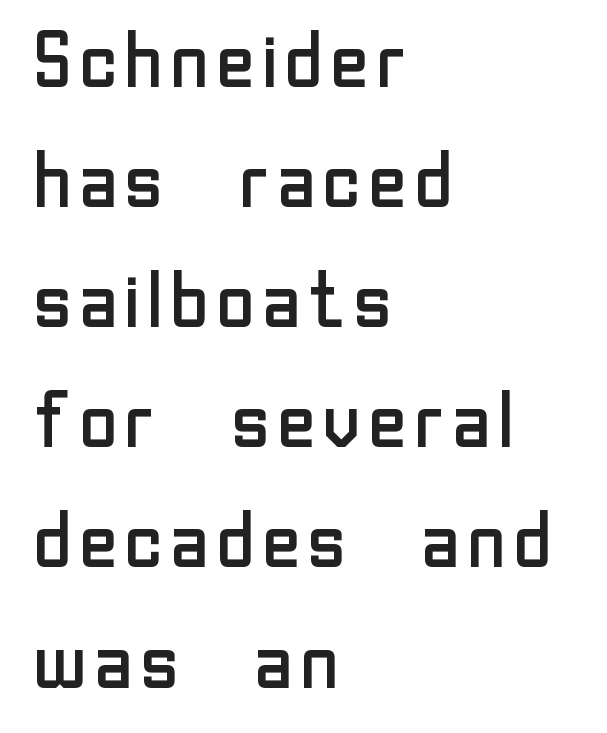
The image shows 78 px regular-weight sans-serif type, upright; set left-aligned, normal line spacing (1.54x), normal letter spacing, not underlined; low stroke contrast and a medium x-height.
